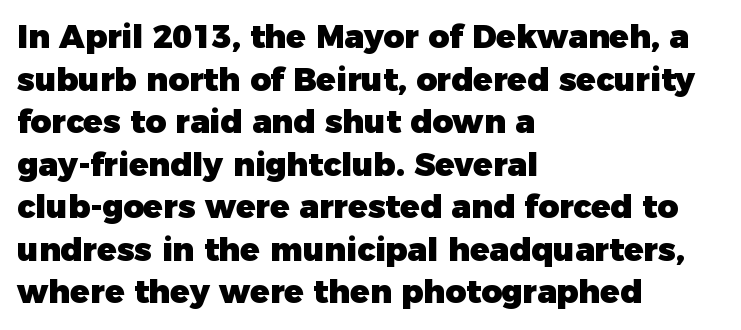
Q: Is the text bold? A: Yes.
Q: Is the text italic (slanted)? A: No, it is upright.
Q: Is the typeface a serif or a sans-serif typeface? A: Sans-serif.
Q: Is the text underlined? A: No.
Q: How is the paragraph aligned? A: Left-aligned.
Q: Is the spacing between letters normal or unusually wide? A: Normal.
Q: Is the spacing between lines tight, normal or loose? A: Normal.
Q: Width (condensed, normal, or wide)? A: Normal.
Q: Stroke contrast? A: Low.
Q: x-height? A: Medium.
Q: Monospaced? A: No.
